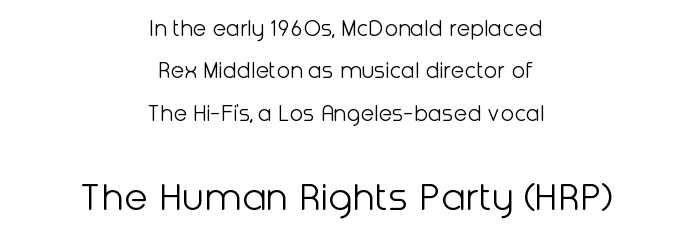
The image shows 44 px light sans-serif type, upright; set centered, normal line spacing (1.7x), normal letter spacing, not underlined; the second (bottom) block is 1.76x larger; low stroke contrast and a medium x-height.
